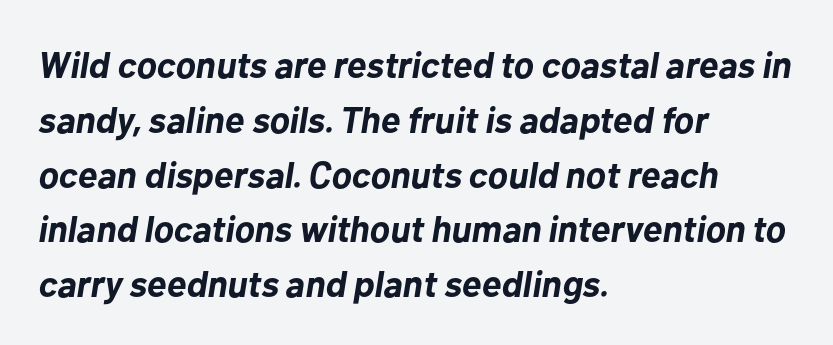
{"italic": "yes", "lean": "right", "slant_degrees": 10, "bold": "yes", "weight": "bold", "width": "normal", "stroke_contrast": "low", "x_height": "medium", "monospaced": "no", "underline": "no", "align": "left", "line_spacing": "normal", "line_spacing_ratio": 1.48, "letter_spacing": "normal", "letter_spacing_em": 0.0, "glyph_px": 37}
